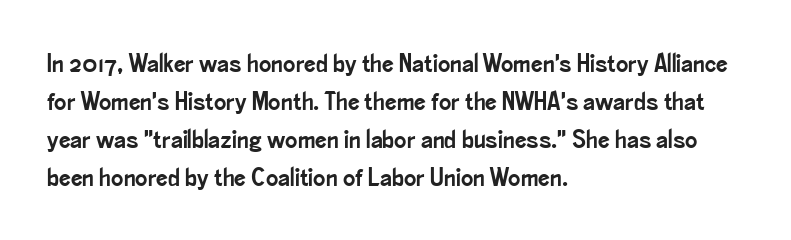
Q: Is the text italic (slanted)? A: No, it is upright.
Q: Is the text underlined? A: No.
Q: How is the paragraph aligned? A: Left-aligned.
Q: Is the spacing between letters normal or unusually wide? A: Normal.
Q: Is the spacing between lines tight, normal or loose? A: Normal.
